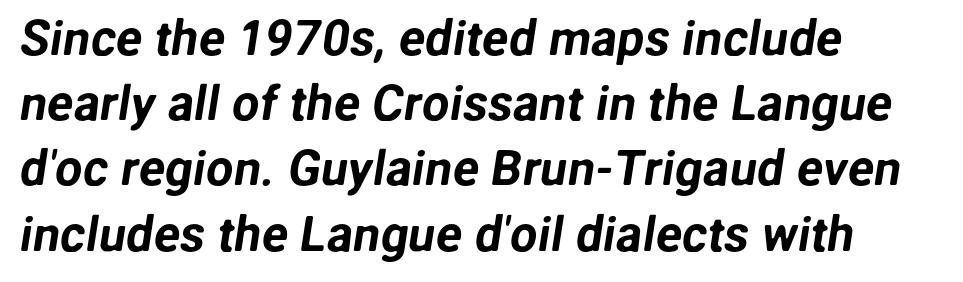
Rows of type keep a routine distance in the vertical direction. Nobody drew a line under any word here. Left-aligned paragraph, ragged on the right. Nope, no serifs anywhere on these letters. You could not count columns in this text — the font is proportionally spaced.
